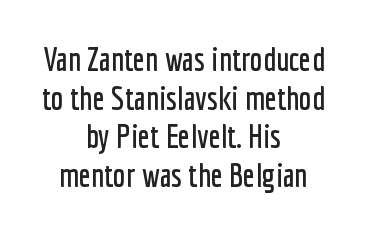
The image shows 32 px condensed sans-serif type, upright; set centered, line spacing 1.21x, normal letter spacing, not underlined; low stroke contrast and a medium x-height.
